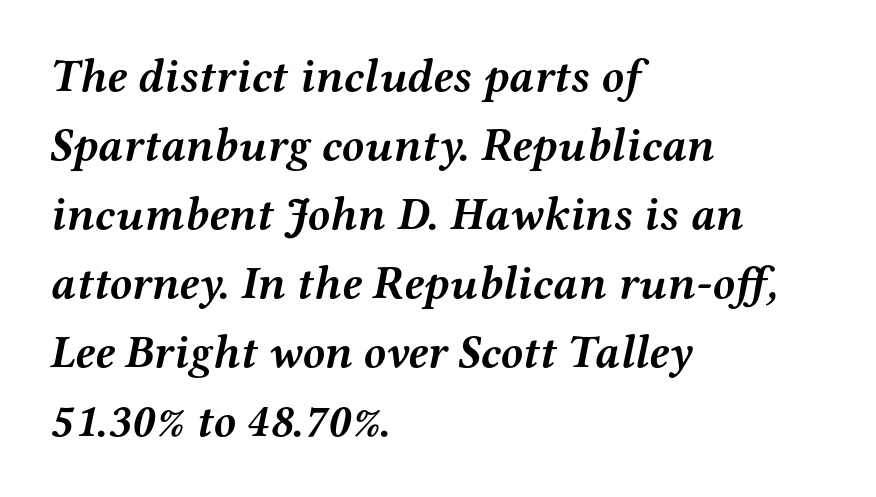
Horizontal bands of white between lines are of average thickness. A typesetter would label this face a serif. Summary of weight: heavy, a full bold. All the whitespace from short lines collects on the right. What stands out about the letter spacing? Nothing — it is the standard amount.
